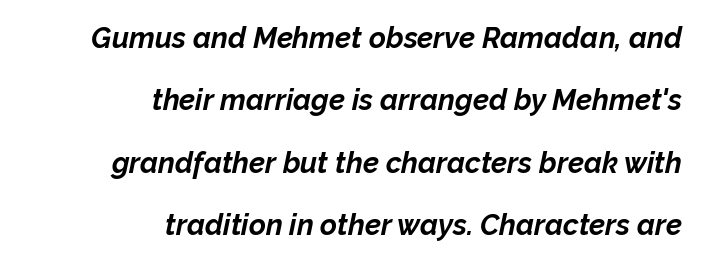
Q: Is the text bold? A: Yes.
Q: Is the text italic (slanted)? A: Yes, it leans right by about 12 degrees.
Q: Is the text underlined? A: No.
Q: How is the paragraph aligned? A: Right-aligned.
Q: Is the spacing between letters normal or unusually wide? A: Normal.
Q: Is the spacing between lines tight, normal or loose? A: Loose.
Q: Width (condensed, normal, or wide)? A: Normal.
Q: Stroke contrast? A: Low.
Q: x-height? A: Medium.
Q: Monospaced? A: No.
